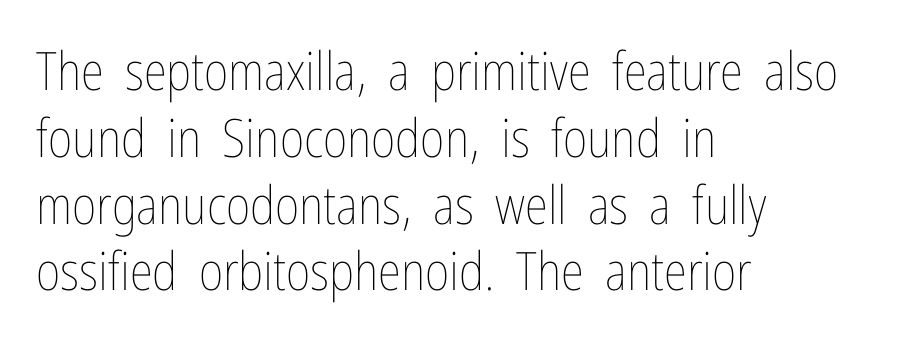
{"italic": "no", "bold": "no", "weight": "thin", "width": "condensed", "stroke_contrast": "low", "x_height": "medium", "monospaced": "no", "underline": "no", "align": "left", "line_spacing": "normal", "line_spacing_ratio": 1.26, "letter_spacing": "normal", "letter_spacing_em": 0.0, "glyph_px": 53}
